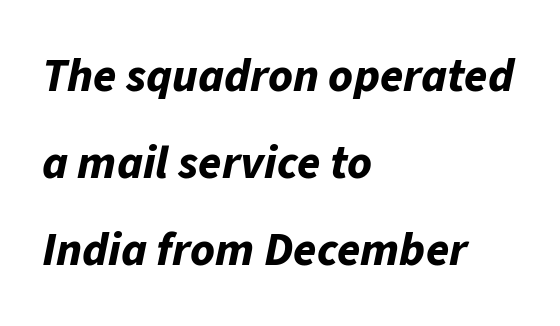
{"italic": "yes", "lean": "right", "slant_degrees": 11, "bold": "yes", "weight": "bold", "width": "normal", "stroke_contrast": "low", "x_height": "medium", "monospaced": "no", "underline": "no", "align": "left", "line_spacing_ratio": 1.85, "letter_spacing": "normal", "letter_spacing_em": 0.0, "glyph_px": 47}
